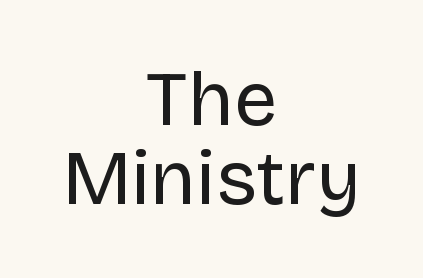
{"serif": "no", "italic": "no", "bold": "no", "weight": "regular", "width": "normal", "stroke_contrast": "low", "x_height": "large", "monospaced": "no", "underline": "no", "align": "center", "line_spacing": "tight", "line_spacing_ratio": 1.02, "letter_spacing": "normal", "letter_spacing_em": 0.0, "glyph_px": 77}
